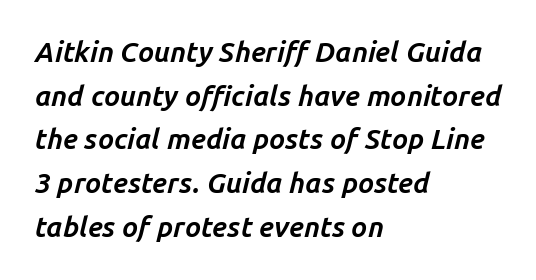
The image shows 28 px bold type, italic (leaning right); set left-aligned, normal line spacing (1.56x), normal letter spacing, not underlined; low stroke contrast and a medium x-height.
